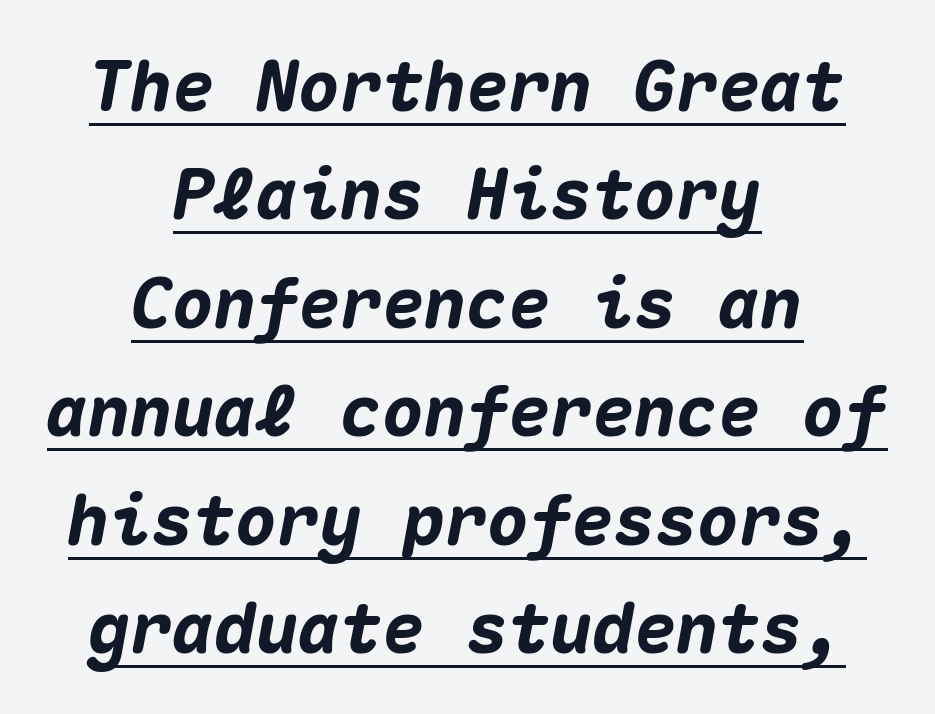
Does a line run under the words? Yes, clearly. On the weight axis this lands at bold, roughly 700. The vertical gap from one line to the next is medium. Observe the ordinary spacing: letters are neighbours, not strangers. The rag falls on both sides of this text block equally.
